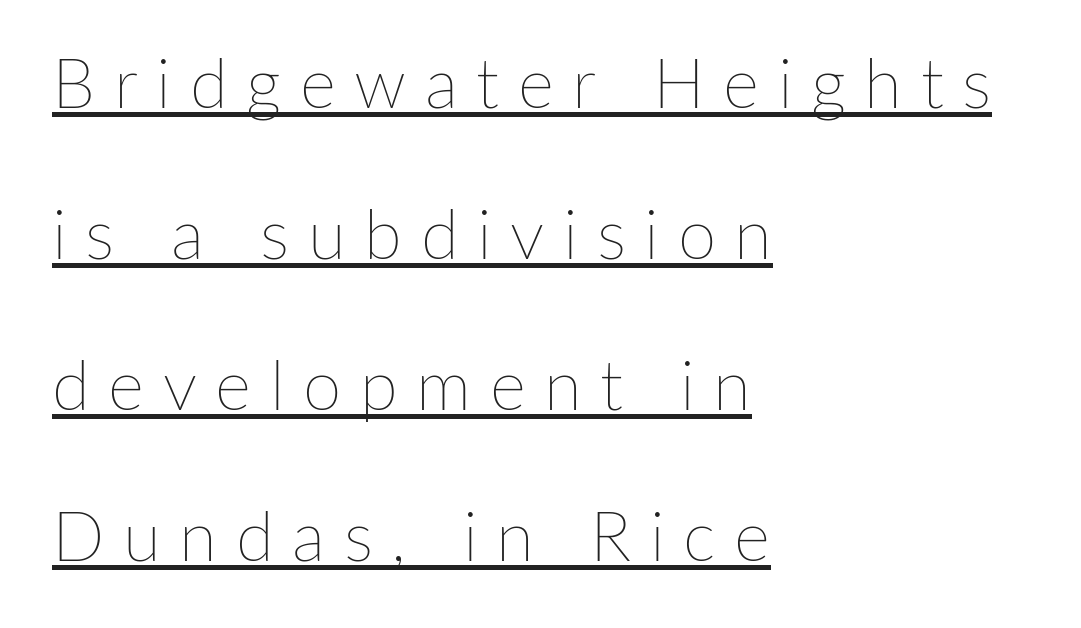
{"italic": "no", "bold": "no", "weight": "thin", "width": "normal", "stroke_contrast": "low", "x_height": "medium", "monospaced": "no", "underline": "yes", "align": "left", "line_spacing": "loose", "line_spacing_ratio": 2.19, "letter_spacing": "wide", "letter_spacing_em": 0.27, "glyph_px": 69}
